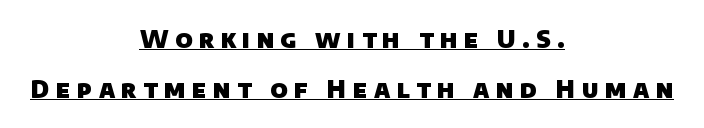
The image shows 24 px bold type; set centered, loose line spacing (2.1x), unusually wide letter spacing (+0.27 em), underlined.
